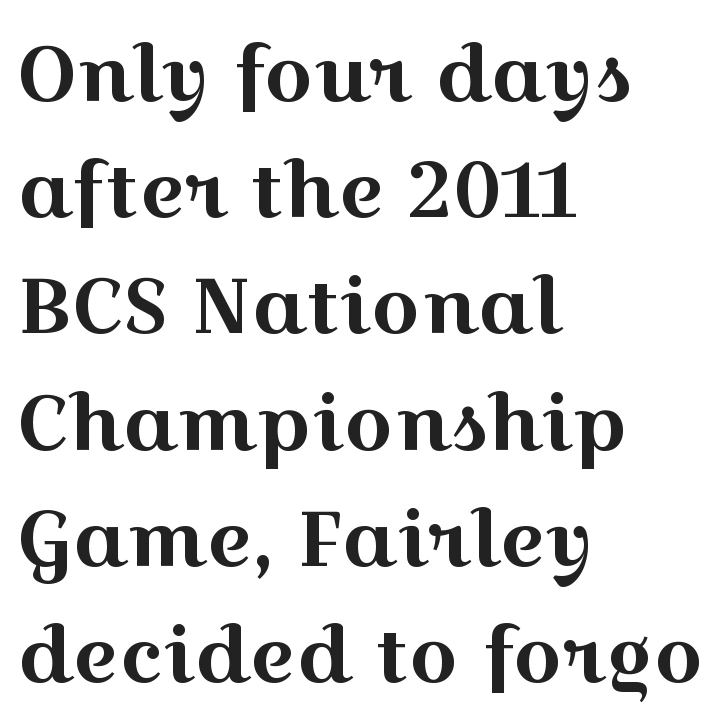
Q: Is the text italic (slanted)? A: No, it is upright.
Q: Is the typeface a serif or a sans-serif typeface? A: Serif.
Q: Is the text underlined? A: No.
Q: How is the paragraph aligned? A: Left-aligned.
Q: Is the spacing between letters normal or unusually wide? A: Normal.
Q: Is the spacing between lines tight, normal or loose? A: Normal.
Q: Width (condensed, normal, or wide)? A: Wide.
Q: x-height? A: Medium.
Q: Monospaced? A: No.
